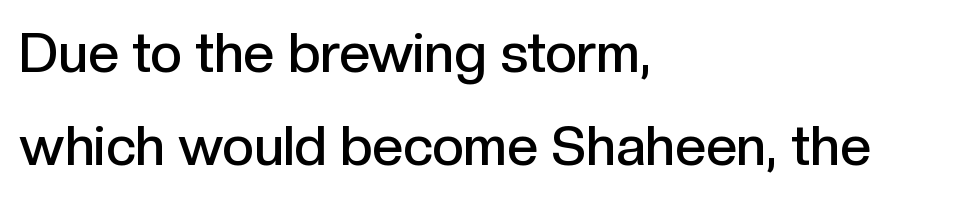
Q: Is the text bold? A: Semi-bold.
Q: Is the text italic (slanted)? A: No, it is upright.
Q: Is the typeface a serif or a sans-serif typeface? A: Sans-serif.
Q: Is the text underlined? A: No.
Q: How is the paragraph aligned? A: Left-aligned.
Q: Is the spacing between letters normal or unusually wide? A: Normal.
Q: Is the spacing between lines tight, normal or loose? A: Normal.
Q: Width (condensed, normal, or wide)? A: Normal.
Q: x-height? A: Medium.
Q: Monospaced? A: No.
